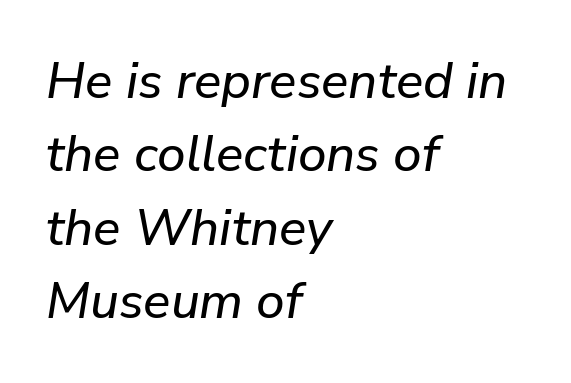
Q: Is the text italic (slanted)? A: Yes, it leans right by about 9 degrees.
Q: Is the text underlined? A: No.
Q: How is the paragraph aligned? A: Left-aligned.
Q: Is the spacing between letters normal or unusually wide? A: Normal.
Q: Is the spacing between lines tight, normal or loose? A: Normal.
Q: Width (condensed, normal, or wide)? A: Normal.
Q: Stroke contrast? A: Low.
Q: x-height? A: Medium.
Q: Monospaced? A: No.
